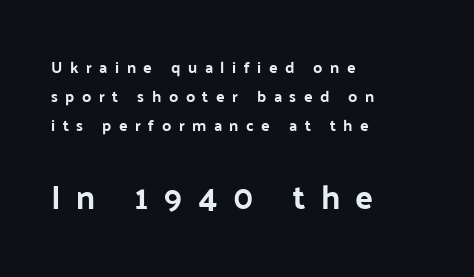
{"serif": "no", "italic": "no", "bold": "yes", "weight": "bold", "width": "normal", "stroke_contrast": "low", "x_height": "medium", "monospaced": "no", "underline": "no", "align": "left", "line_spacing_ratio": 1.82, "letter_spacing": "wide", "letter_spacing_em": 0.47, "larger_block": "second", "size_ratio": 2.06, "glyph_px": 33}
